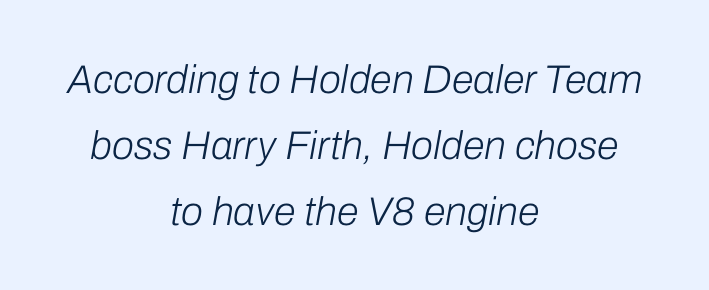
The image shows 40 px light type, italic (leaning right); set centered, normal line spacing (1.65x), normal letter spacing, not underlined; low stroke contrast and a medium x-height.
